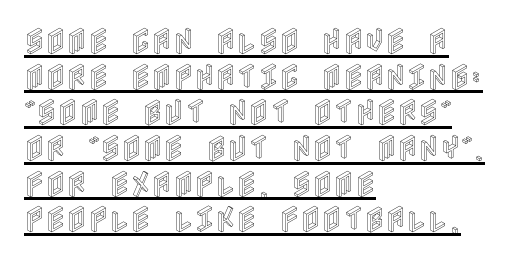
The image shows 29 px condensed type, upright; set left-aligned, line spacing 1.23x, normal letter spacing, underlined; a large x-height.
